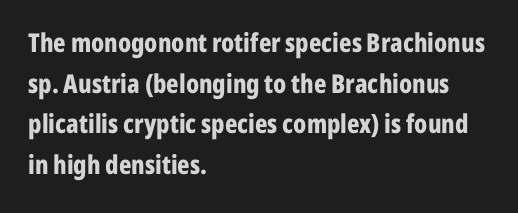
The image shows 26 px bold type, upright; set left-aligned, normal line spacing (1.56x), normal letter spacing, not underlined.
